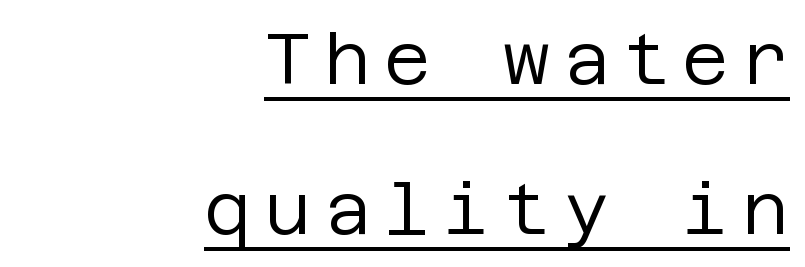
Q: Is the text bold? A: No.
Q: Is the text italic (slanted)? A: No, it is upright.
Q: Is the typeface a serif or a sans-serif typeface? A: Sans-serif.
Q: Is the text underlined? A: Yes.
Q: How is the paragraph aligned? A: Right-aligned.
Q: Is the spacing between lines tight, normal or loose? A: Loose.
Q: Width (condensed, normal, or wide)? A: Normal.
Q: Stroke contrast? A: Low.
Q: x-height? A: Large.
